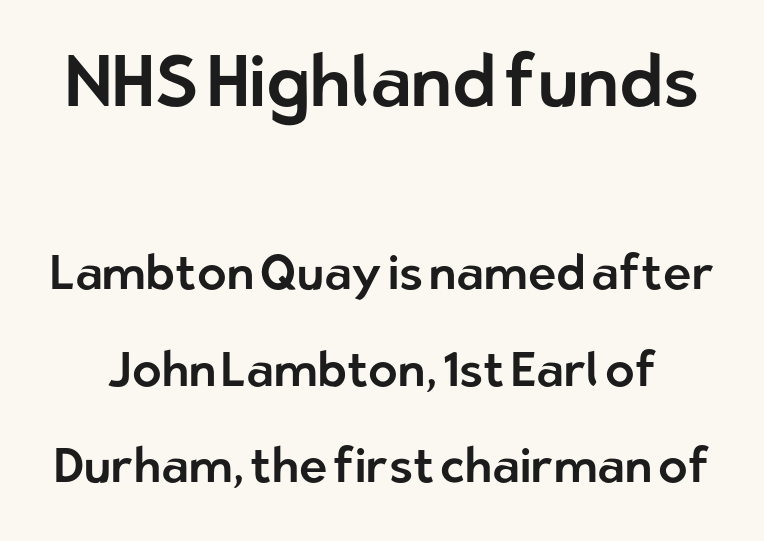
The image shows 72 px sans-serif type, upright; set loose line spacing (2.01x), normal letter spacing, not underlined; the first (top) block is 1.5x larger; low stroke contrast and a medium x-height.
